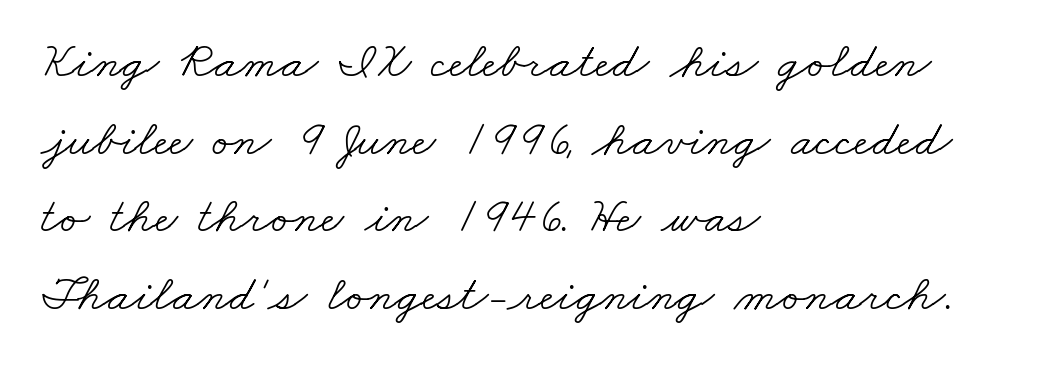
The image shows 51 px light, wide serif type; set left-aligned, normal line spacing (1.52x), normal letter spacing, not underlined; low stroke contrast and a small x-height.
